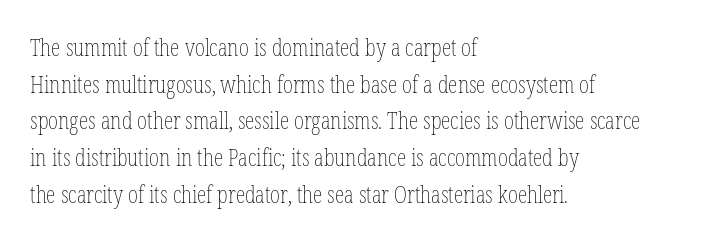
{"italic": "no", "bold": "no", "underline": "no", "align": "left", "line_spacing": "normal", "line_spacing_ratio": 1.53, "letter_spacing": "normal", "letter_spacing_em": 0.0, "glyph_px": 24}
